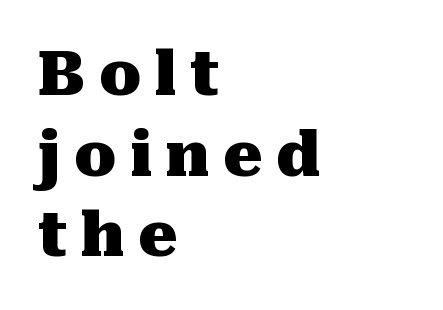
The image shows 61 px heavy serif type, upright; set left-aligned, normal line spacing (1.32x), unusually wide letter spacing (+0.22 em), not underlined; medium stroke contrast and a medium x-height.
